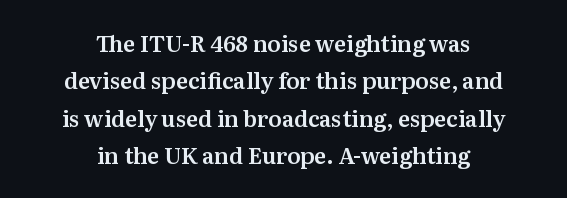
The image shows 22 px text type, upright; set centered, normal line spacing (1.7x), normal letter spacing, not underlined.
